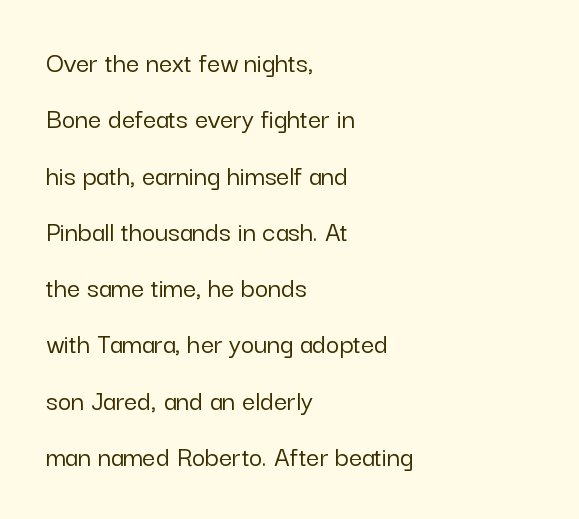
{"serif": "no", "italic": "no", "width": "normal", "stroke_contrast": "low", "x_height": "medium", "monospaced": "no", "underline": "no", "align": "left", "line_spacing": "loose", "line_spacing_ratio": 1.94, "letter_spacing": "normal", "letter_spacing_em": 0.0, "glyph_px": 29}
